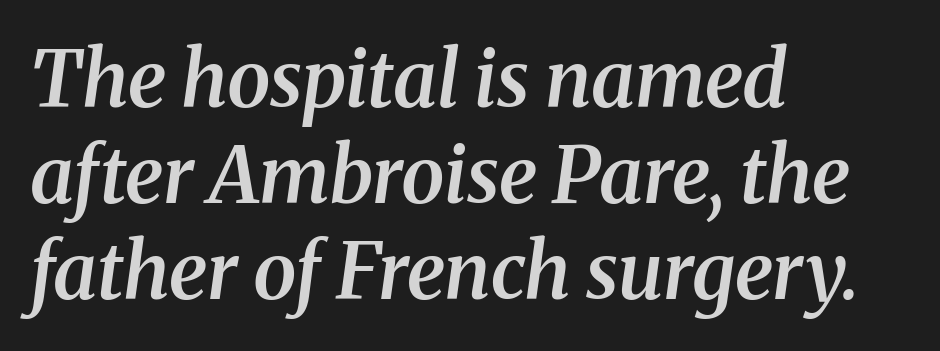
Left-aligned paragraph, ragged on the right. The specimen omits any rule beneath the text block's lines. Proportional: the letters do not fall into vertical columns. A bit beefed up — I'd call it semibold rather than bold.
